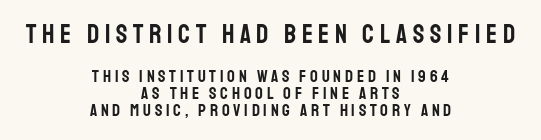
{"italic": "no", "underline": "no", "align": "center", "line_spacing": "tight", "line_spacing_ratio": 1.0, "letter_spacing": "wide", "letter_spacing_em": 0.22, "larger_block": "first", "size_ratio": 1.53, "glyph_px": 26}
